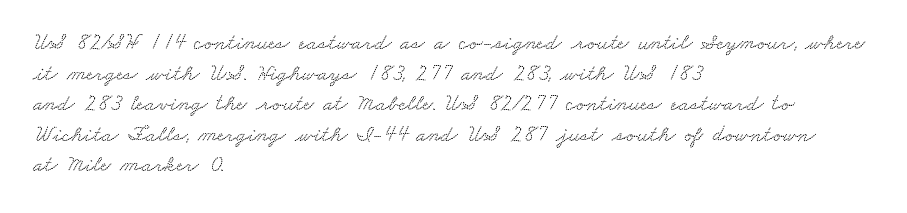
The image shows 23 px text type; set left-aligned, normal line spacing (1.33x), normal letter spacing, not underlined.
